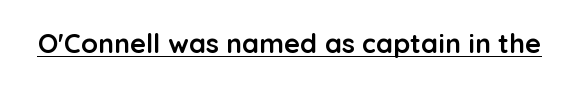
Q: Is the text bold? A: Yes.
Q: Is the text italic (slanted)? A: No, it is upright.
Q: Is the text underlined? A: Yes.
Q: Is the spacing between letters normal or unusually wide? A: Normal.
